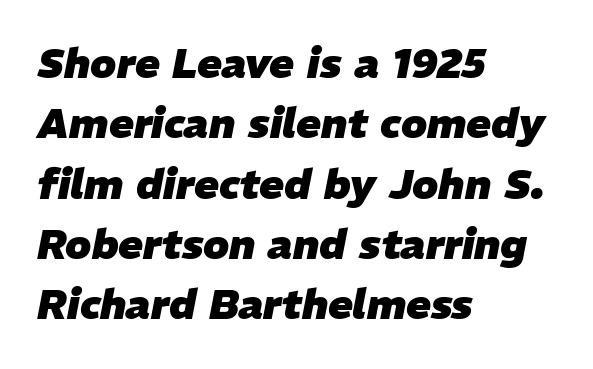
The image shows 41 px heavy type, italic (leaning right); set left-aligned, normal line spacing (1.47x), normal letter spacing, not underlined; low stroke contrast and a medium x-height.
